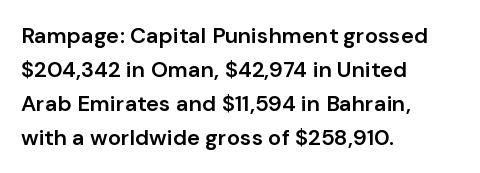
Q: Is the text bold? A: Semi-bold.
Q: Is the text italic (slanted)? A: No, it is upright.
Q: Is the text underlined? A: No.
Q: How is the paragraph aligned? A: Left-aligned.
Q: Is the spacing between letters normal or unusually wide? A: Normal.
Q: Is the spacing between lines tight, normal or loose? A: Normal.
